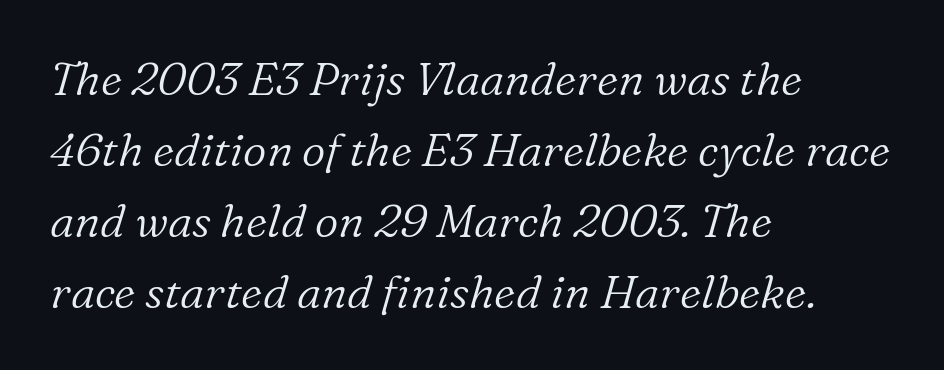
Q: Is the text bold? A: No.
Q: Is the text italic (slanted)? A: Yes, it leans right by about 16 degrees.
Q: Is the typeface a serif or a sans-serif typeface? A: Serif.
Q: Is the text underlined? A: No.
Q: How is the paragraph aligned? A: Left-aligned.
Q: Is the spacing between letters normal or unusually wide? A: Normal.
Q: Is the spacing between lines tight, normal or loose? A: Normal.
Q: Width (condensed, normal, or wide)? A: Normal.
Q: Stroke contrast? A: Low.
Q: x-height? A: Medium.
Q: Monospaced? A: No.
